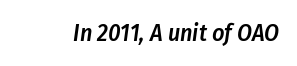
Q: Is the text bold? A: Semi-bold.
Q: Is the text italic (slanted)? A: Yes, it leans right by about 8 degrees.
Q: Is the text underlined? A: No.
Q: Is the spacing between letters normal or unusually wide? A: Normal.
